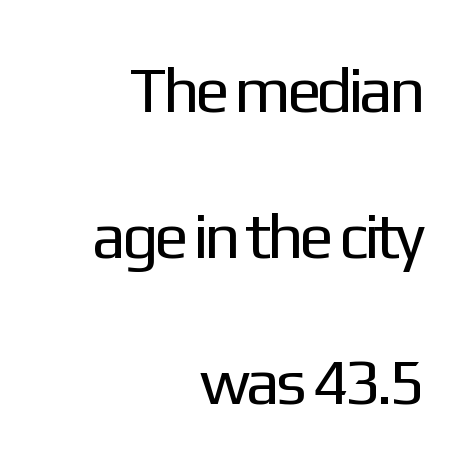
{"serif": "no", "italic": "no", "bold": "no", "weight": "regular", "width": "normal", "stroke_contrast": "low", "x_height": "medium", "monospaced": "no", "underline": "no", "align": "right", "line_spacing": "loose", "line_spacing_ratio": 2.28, "letter_spacing": "normal", "letter_spacing_em": 0.0, "glyph_px": 64}
